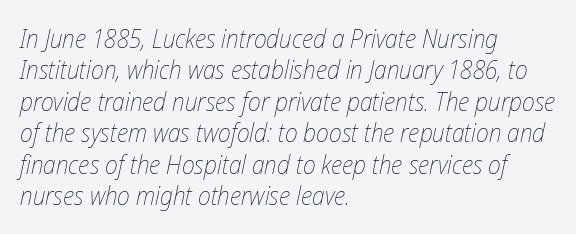
The image shows 26 px text type, italic (leaning right); set left-aligned, line spacing 1.21x, normal letter spacing, not underlined.
